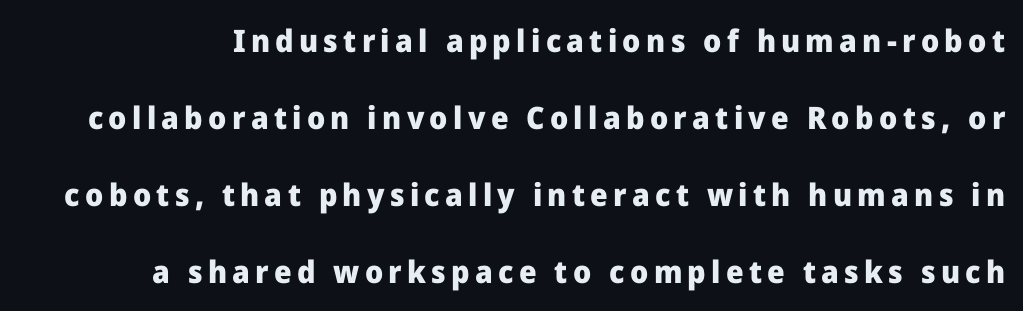
The image shows 31 px heavy sans-serif type, upright; set loose line spacing (2.48x), not underlined; low stroke contrast and a medium x-height.
